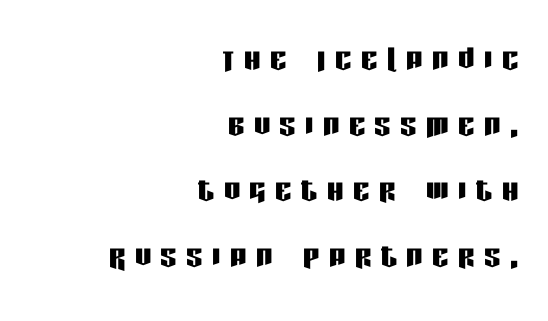
The lines in this sample share a right terminus and differ only in where they begin. The foot of each line stays bare and open. Note: no serifs on the glyphs. The horizontal fit of the characters is loose and conspicuously gappy. The lettering stays uniformly vertical, giving the passage a roman look.
